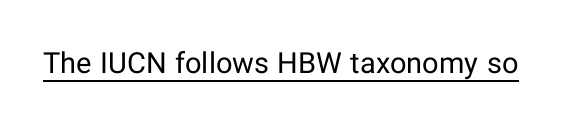
Q: Is the text bold? A: No.
Q: Is the text italic (slanted)? A: No, it is upright.
Q: Is the typeface a serif or a sans-serif typeface? A: Sans-serif.
Q: Is the text underlined? A: Yes.
Q: Is the spacing between letters normal or unusually wide? A: Normal.
Q: Width (condensed, normal, or wide)? A: Normal.
Q: Stroke contrast? A: Low.
Q: x-height? A: Medium.
Q: Monospaced? A: No.
